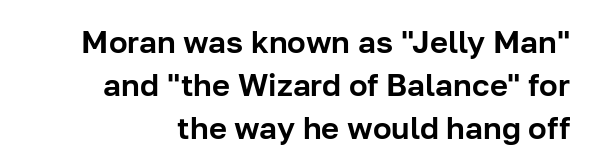
Q: Is the text italic (slanted)? A: No, it is upright.
Q: Is the typeface a serif or a sans-serif typeface? A: Sans-serif.
Q: Is the text underlined? A: No.
Q: Is the spacing between letters normal or unusually wide? A: Normal.
Q: Is the spacing between lines tight, normal or loose? A: Normal.
Q: Width (condensed, normal, or wide)? A: Normal.
Q: Stroke contrast? A: Low.
Q: x-height? A: Medium.
Q: Monospaced? A: No.
